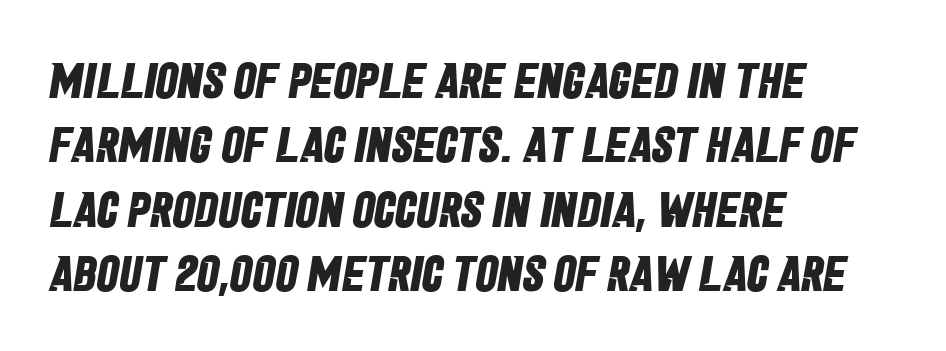
The image shows 50 px bold, condensed sans-serif type; set left-aligned, normal line spacing (1.29x), normal letter spacing, not underlined; low stroke contrast and a large x-height.
